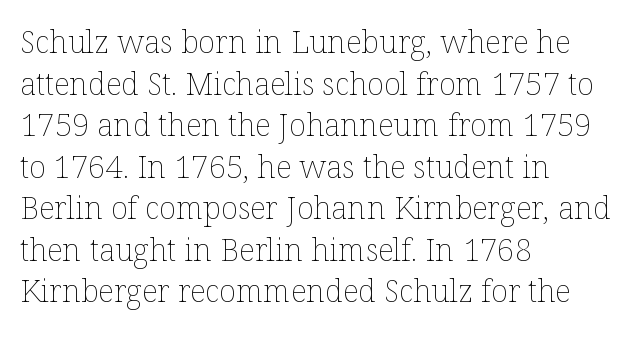
{"italic": "no", "bold": "no", "weight": "thin", "width": "normal", "stroke_contrast": "low", "x_height": "medium", "monospaced": "no", "underline": "no", "align": "left", "line_spacing": "normal", "line_spacing_ratio": 1.34, "letter_spacing": "normal", "letter_spacing_em": 0.0, "glyph_px": 31}
